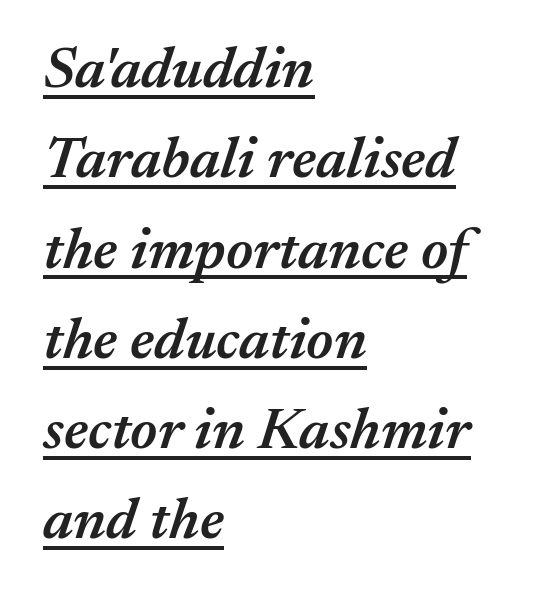
{"italic": "yes", "lean": "right", "slant_degrees": 17, "bold": "semi", "weight": "semibold", "width": "normal", "stroke_contrast": "medium", "x_height": "medium", "monospaced": "no", "underline": "yes", "align": "left", "line_spacing": "normal", "line_spacing_ratio": 1.53, "letter_spacing": "normal", "letter_spacing_em": 0.0, "glyph_px": 59}
